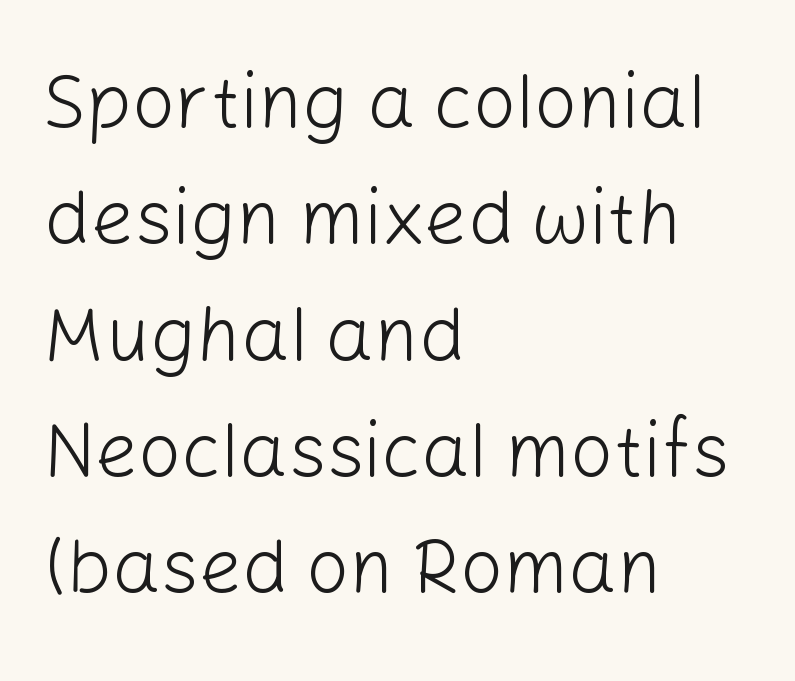
Classification — sans serif. The cut favours lightness, reaching ordinary text weight at its darkest. The specimen omits any rule beneath the text block's lines. Where is the straight margin? On the left.
